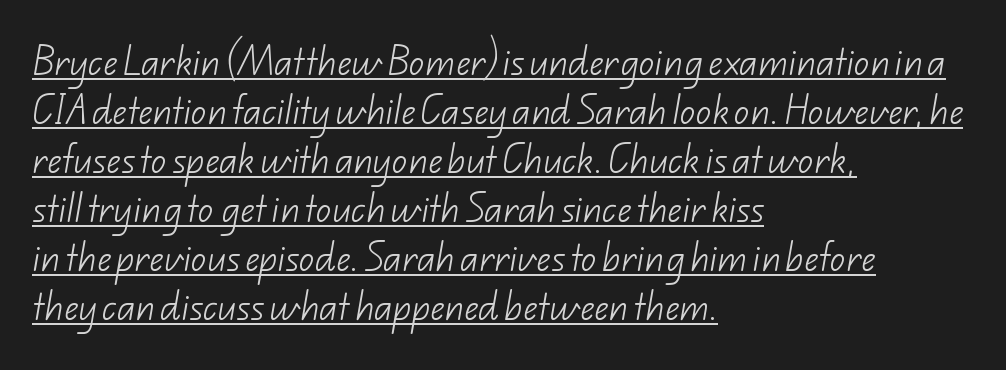
This reads as an unemphasized weight, regular at the heaviest. Decoration check: the copy is underlined. Think of a printed novel: that variable character pitch is what you see here. Line starts are locked; line ends wander. Leading matches the norm, producing a regular column. Nope, no serifs anywhere on these letters.
